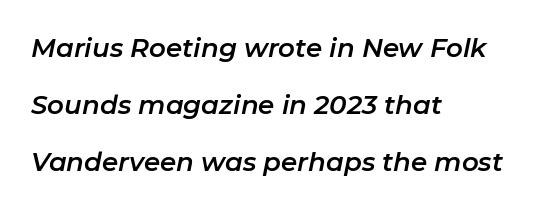
Regarding leading, the lines here are spaced well apart. There is no visible air inserted between adjacent glyphs. Glance below the letters and you will spot only blank space. This is oblique type, the kind used for emphasis or titles. The paragraph has a hard left edge and a soft right edge.
